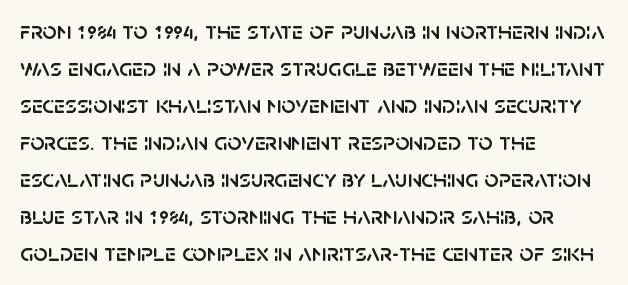
The image shows 25 px text type, upright; set left-aligned, normal line spacing (1.48x), normal letter spacing, not underlined.
